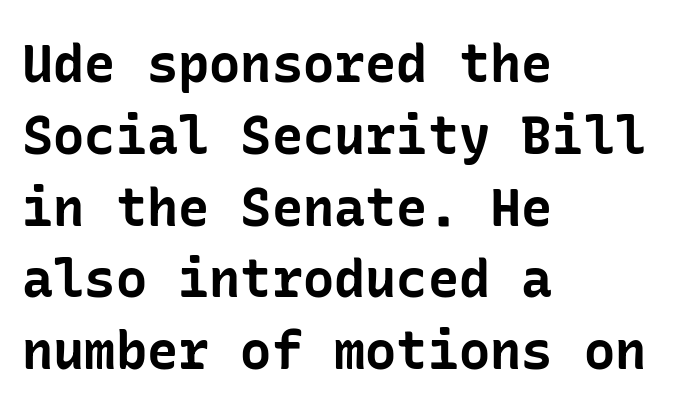
{"serif": "no", "italic": "no", "bold": "yes", "weight": "bold", "width": "normal", "stroke_contrast": "low", "x_height": "medium", "underline": "no", "align": "left", "line_spacing": "normal", "line_spacing_ratio": 1.38, "letter_spacing": "normal", "letter_spacing_em": 0.0, "glyph_px": 52}
